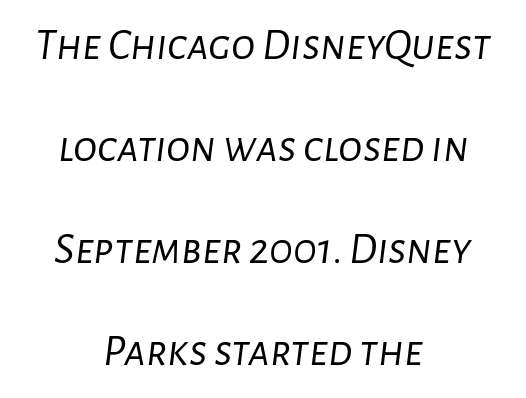
The image shows 45 px light type, italic (leaning right); set centered, loose line spacing (2.27x), normal letter spacing, not underlined; low stroke contrast and a medium x-height.
